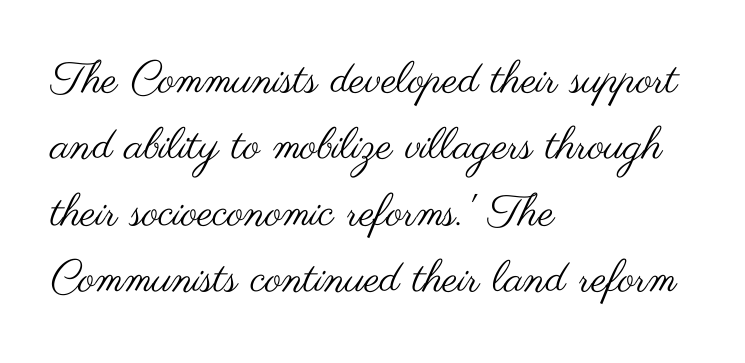
{"serif": "no", "bold": "no", "weight": "regular", "width": "wide", "stroke_contrast": "medium", "x_height": "small", "monospaced": "no", "underline": "no", "align": "left", "line_spacing": "normal", "line_spacing_ratio": 1.51, "letter_spacing": "normal", "letter_spacing_em": 0.0, "glyph_px": 44}
